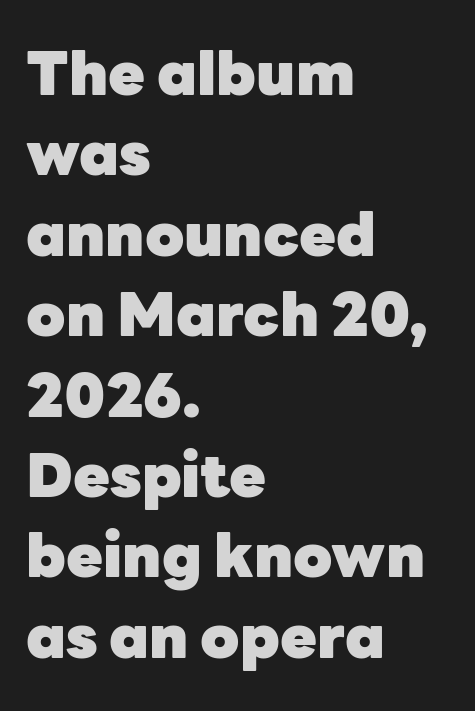
Q: Is the text bold? A: Yes.
Q: Is the text italic (slanted)? A: No, it is upright.
Q: Is the typeface a serif or a sans-serif typeface? A: Sans-serif.
Q: Is the text underlined? A: No.
Q: How is the paragraph aligned? A: Left-aligned.
Q: Is the spacing between letters normal or unusually wide? A: Normal.
Q: Is the spacing between lines tight, normal or loose? A: Normal.
Q: Width (condensed, normal, or wide)? A: Normal.
Q: Stroke contrast? A: Low.
Q: x-height? A: Medium.
Q: Monospaced? A: No.
